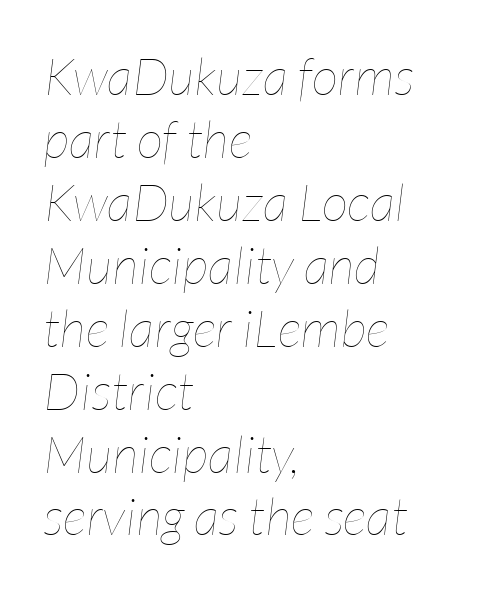
{"italic": "yes", "lean": "right", "slant_degrees": 7, "bold": "no", "weight": "thin", "width": "condensed", "stroke_contrast": "low", "x_height": "medium", "monospaced": "no", "underline": "no", "align": "left", "line_spacing_ratio": 1.21, "letter_spacing": "normal", "letter_spacing_em": 0.0, "glyph_px": 52}
